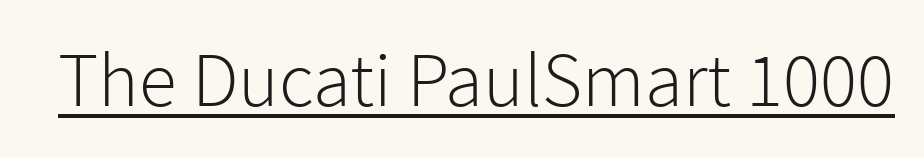
Q: Is the text bold? A: No.
Q: Is the text italic (slanted)? A: No, it is upright.
Q: Is the typeface a serif or a sans-serif typeface? A: Sans-serif.
Q: Is the text underlined? A: Yes.
Q: Is the spacing between letters normal or unusually wide? A: Normal.
Q: Width (condensed, normal, or wide)? A: Normal.
Q: Stroke contrast? A: Low.
Q: x-height? A: Medium.
Q: Monospaced? A: No.
